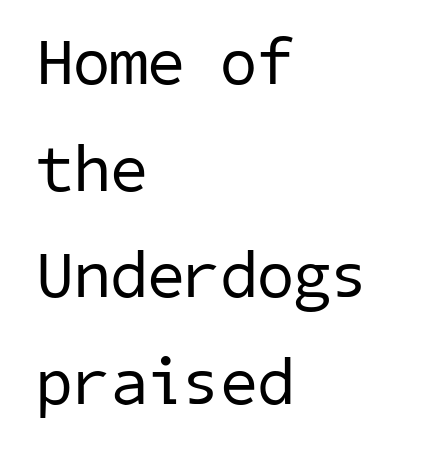
{"serif": "no", "bold": "no", "weight": "regular", "width": "normal", "stroke_contrast": "low", "x_height": "medium", "underline": "no", "align": "left", "line_spacing": "normal", "line_spacing_ratio": 1.59, "letter_spacing": "normal", "letter_spacing_em": 0.0, "glyph_px": 67}
